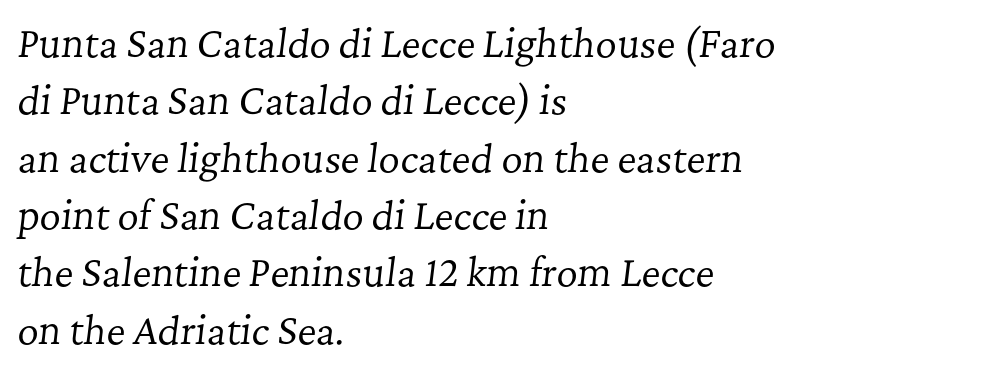
Q: Is the text bold? A: No.
Q: Is the text italic (slanted)? A: Yes, it leans right by about 7 degrees.
Q: Is the typeface a serif or a sans-serif typeface? A: Serif.
Q: Is the text underlined? A: No.
Q: How is the paragraph aligned? A: Left-aligned.
Q: Is the spacing between letters normal or unusually wide? A: Normal.
Q: Is the spacing between lines tight, normal or loose? A: Normal.
Q: Width (condensed, normal, or wide)? A: Normal.
Q: Stroke contrast? A: Low.
Q: x-height? A: Medium.
Q: Monospaced? A: No.
